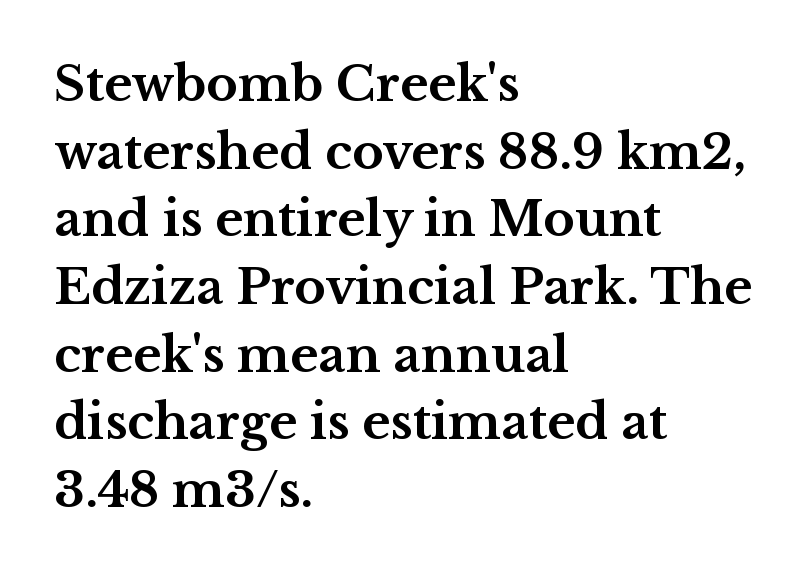
Q: Is the text bold? A: Yes.
Q: Is the text italic (slanted)? A: No, it is upright.
Q: Is the typeface a serif or a sans-serif typeface? A: Serif.
Q: Is the text underlined? A: No.
Q: How is the paragraph aligned? A: Left-aligned.
Q: Is the spacing between letters normal or unusually wide? A: Normal.
Q: Is the spacing between lines tight, normal or loose? A: Normal.
Q: Width (condensed, normal, or wide)? A: Wide.
Q: Stroke contrast? A: Medium.
Q: x-height? A: Medium.
Q: Monospaced? A: No.
